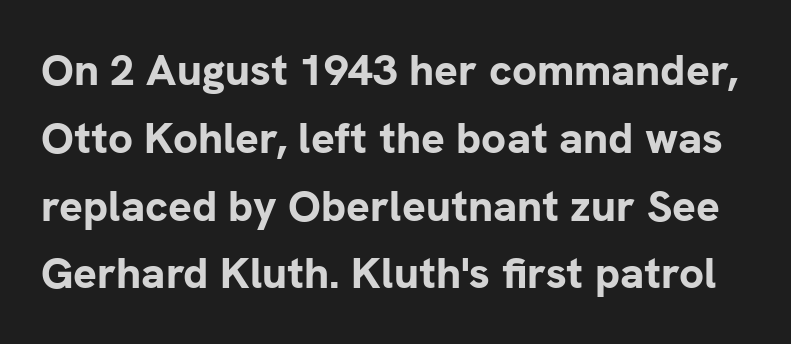
The image shows 44 px bold sans-serif type, upright; set normal line spacing (1.54x), normal letter spacing, not underlined; low stroke contrast and a medium x-height.
